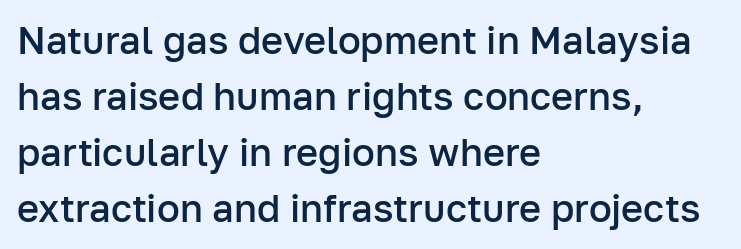
The image shows 38 px semibold sans-serif type, upright; set left-aligned, normal line spacing (1.47x), normal letter spacing, not underlined; low stroke contrast and a medium x-height.
